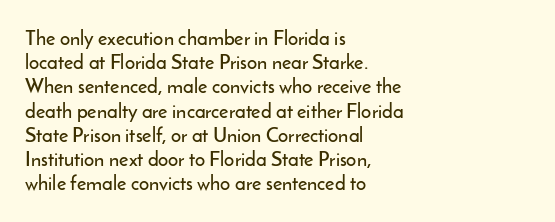
The image shows 20 px text type, upright; set left-aligned, line spacing 1.21x, normal letter spacing, not underlined.
